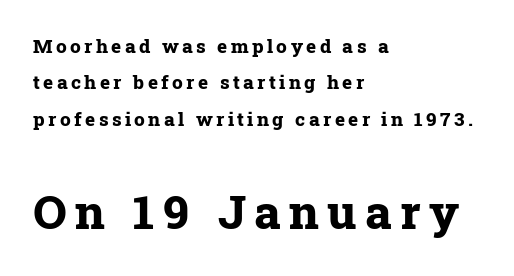
{"serif": "yes", "italic": "no", "bold": "yes", "weight": "bold", "width": "normal", "stroke_contrast": "low", "x_height": "medium", "monospaced": "no", "underline": "no", "align": "left", "line_spacing": "loose", "line_spacing_ratio": 1.91, "larger_block": "second", "size_ratio": 2.47, "glyph_px": 47}
